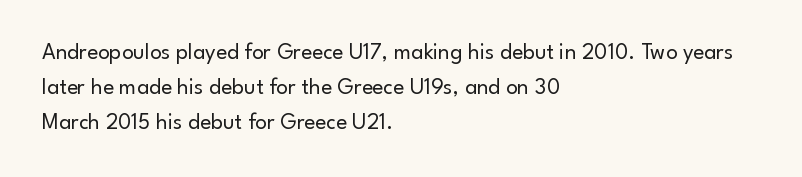
The image shows 23 px text type, upright; set left-aligned, normal line spacing (1.52x), normal letter spacing, not underlined.
